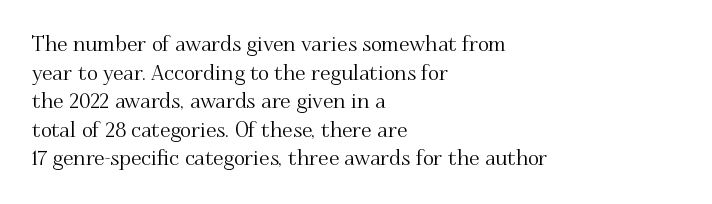
The rendering keeps characters at their native spacing. Does the lettering tilt? It doesn't — this is upright. Descender tails drop into unmarked territory. The lines sit at an ordinary, default distance from one another. One-word summary of the alignment: left.
